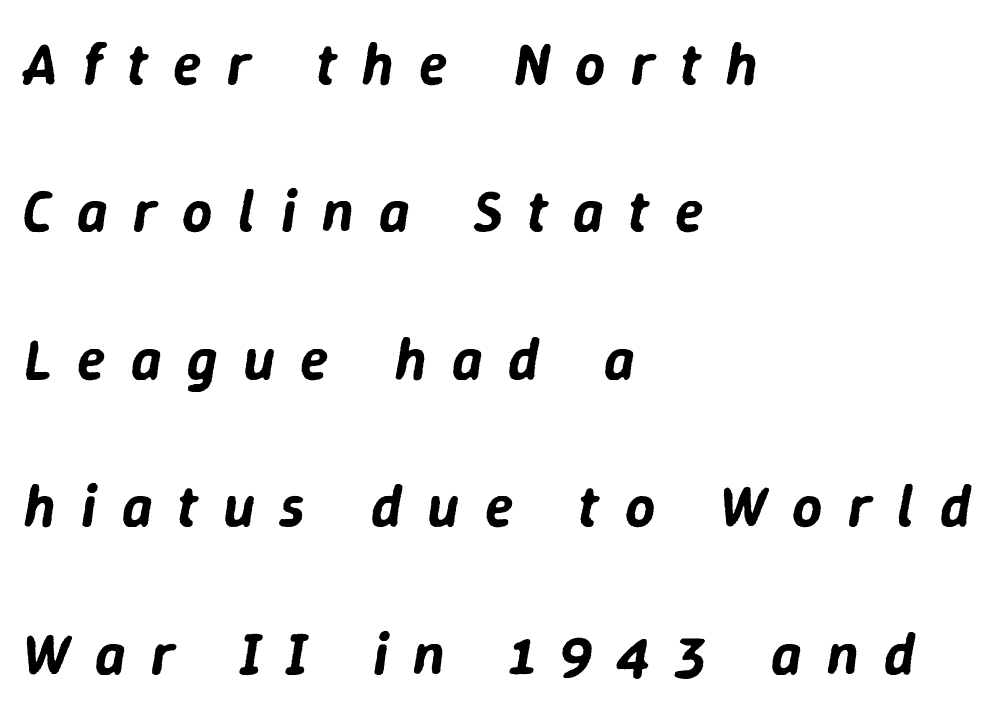
Leftover space on each line is placed entirely after the last word. Loose tracking; the words dissolve into strings of separated letters. Type without underlining. Style check: oblique. The space between consecutive lines is lavish. Is this a fixed-width face? No — the glyphs have proportional, varying widths.
